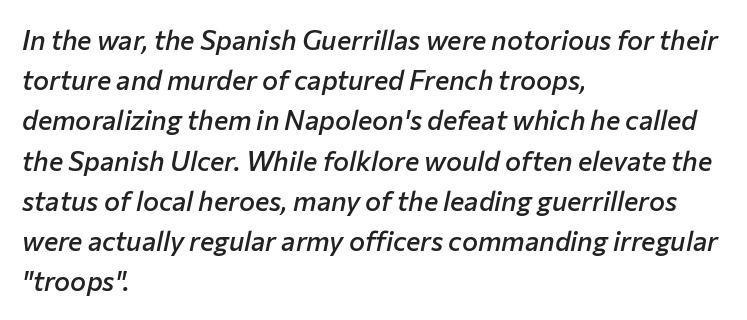
{"italic": "yes", "lean": "right", "slant_degrees": 12, "bold": "semi", "underline": "no", "align": "left", "line_spacing": "normal", "line_spacing_ratio": 1.49, "letter_spacing": "normal", "letter_spacing_em": 0.0, "glyph_px": 27}
